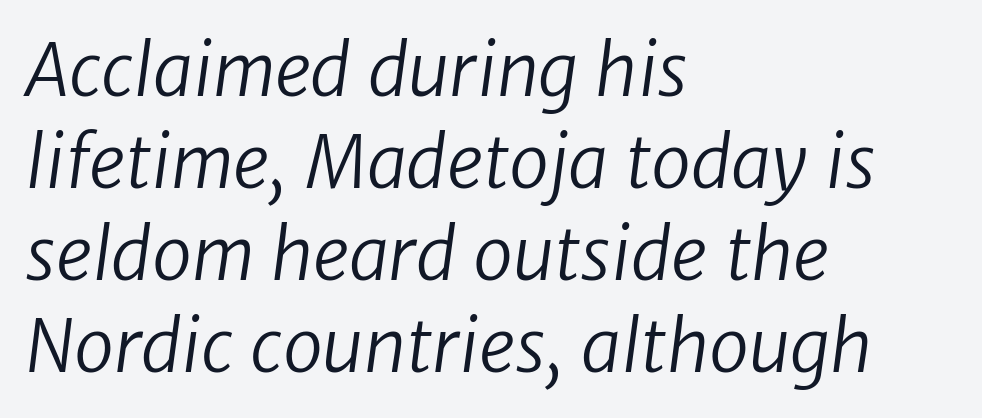
The image shows 72 px regular-weight sans-serif type; set left-aligned, normal line spacing (1.28x), normal letter spacing, not underlined; low stroke contrast and a medium x-height.
